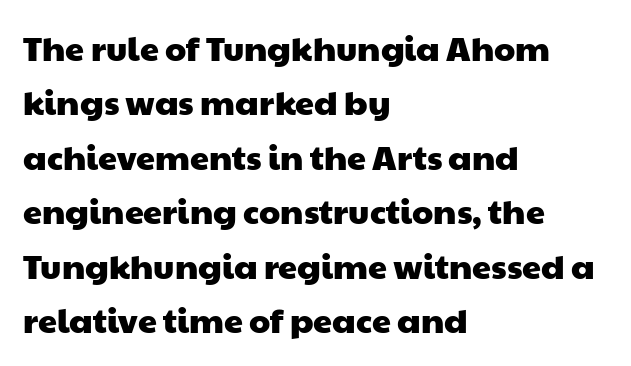
Spacing verdict: proportional, widths tailored to each character. Clear beneath every line of the passage. This rendering leaves character spacing at its baseline value. Teacher's note: observe the even left margin — that is flush-left alignment. The passage shown stacks its lines at a standard gap. What kind of face is this? One without serifs — a sans.
